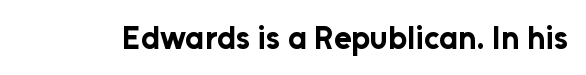
Q: Is the text bold? A: Yes.
Q: Is the text italic (slanted)? A: No, it is upright.
Q: Is the typeface a serif or a sans-serif typeface? A: Sans-serif.
Q: Is the text underlined? A: No.
Q: Is the spacing between letters normal or unusually wide? A: Normal.
Q: Width (condensed, normal, or wide)? A: Normal.
Q: Stroke contrast? A: Low.
Q: x-height? A: Medium.
Q: Monospaced? A: No.
